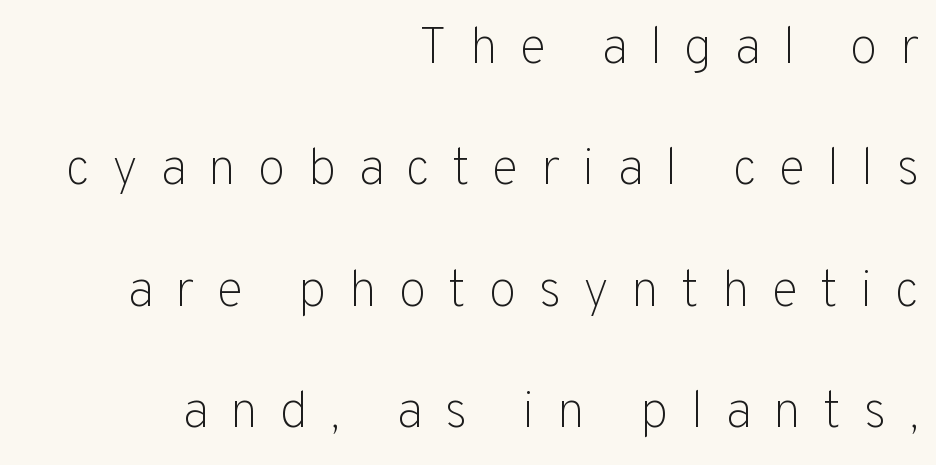
The image shows 51 px light sans-serif type, upright; set right-aligned, loose line spacing (2.38x), unusually wide letter spacing (+0.43 em), not underlined; low stroke contrast and a medium x-height.
